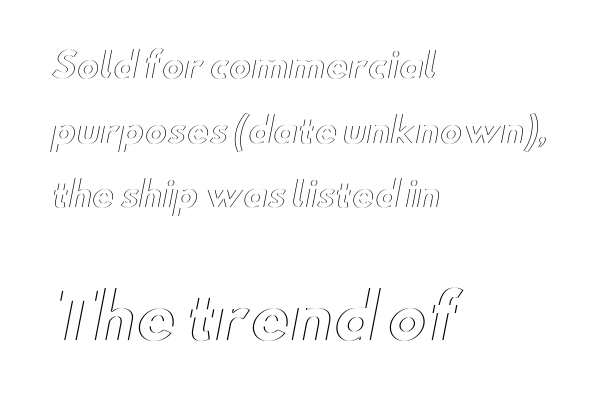
{"width": "wide", "x_height": "small", "monospaced": "no", "underline": "no", "align": "left", "line_spacing": "loose", "line_spacing_ratio": 1.9, "letter_spacing": "normal", "letter_spacing_em": 0.0, "larger_block": "second", "size_ratio": 1.76, "glyph_px": 60}
